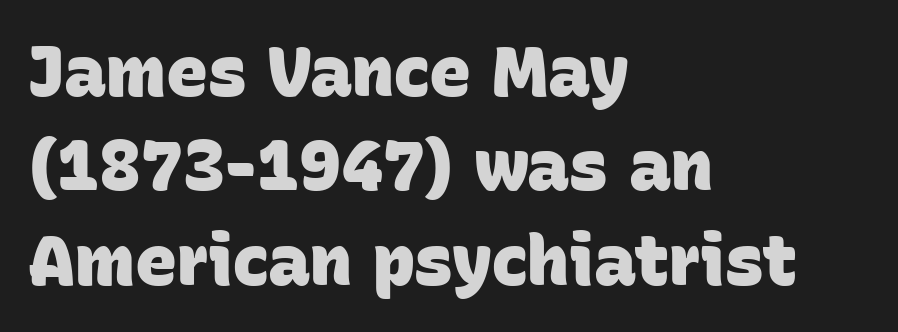
The image shows 70 px heavy sans-serif type; set left-aligned, normal line spacing (1.35x), normal letter spacing, not underlined; low stroke contrast and a large x-height.
